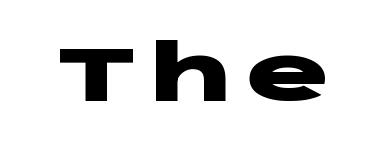
Q: Is the text bold? A: Yes.
Q: Is the text italic (slanted)? A: No, it is upright.
Q: Is the typeface a serif or a sans-serif typeface? A: Sans-serif.
Q: Is the text underlined? A: No.
Q: Width (condensed, normal, or wide)? A: Wide.
Q: Stroke contrast? A: Low.
Q: x-height? A: Large.
Q: Monospaced? A: No.
